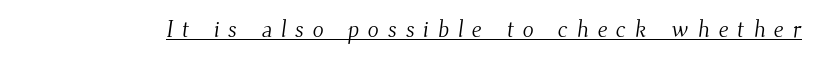
Does extra space separate the letters? Yes, quite a lot of it. A baseline rule has been typeset under these characters. Stems here are at most as thick as an everyday book face.
